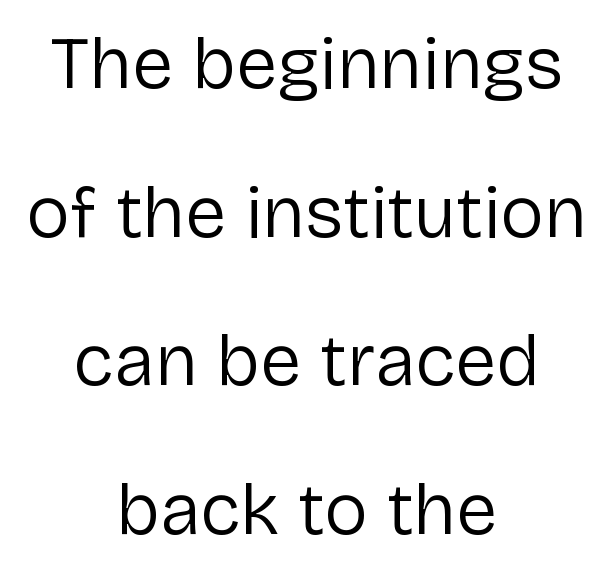
The image shows 74 px regular-weight sans-serif type, upright; set centered, loose line spacing (2.01x), normal letter spacing, not underlined; low stroke contrast and a medium x-height.
